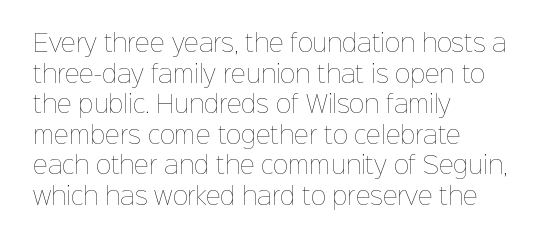
Q: Is the text bold? A: No.
Q: Is the text italic (slanted)? A: No, it is upright.
Q: Is the text underlined? A: No.
Q: How is the paragraph aligned? A: Left-aligned.
Q: Is the spacing between letters normal or unusually wide? A: Normal.
Q: Is the spacing between lines tight, normal or loose? A: Normal.
